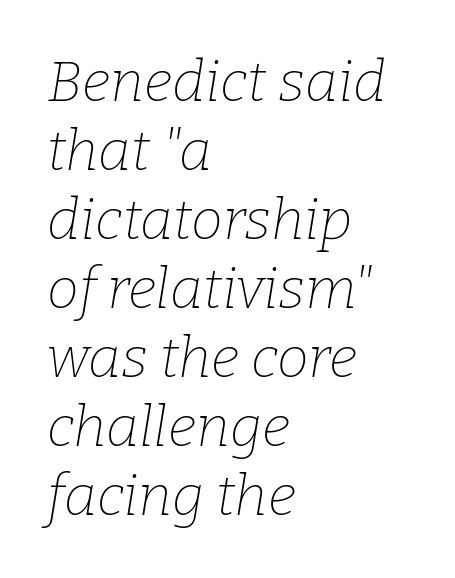
Q: Is the text bold? A: No.
Q: Is the text italic (slanted)? A: Yes, it leans right by about 9 degrees.
Q: Is the typeface a serif or a sans-serif typeface? A: Serif.
Q: Is the text underlined? A: No.
Q: How is the paragraph aligned? A: Left-aligned.
Q: Is the spacing between letters normal or unusually wide? A: Normal.
Q: Width (condensed, normal, or wide)? A: Normal.
Q: Stroke contrast? A: Low.
Q: x-height? A: Medium.
Q: Monospaced? A: No.
